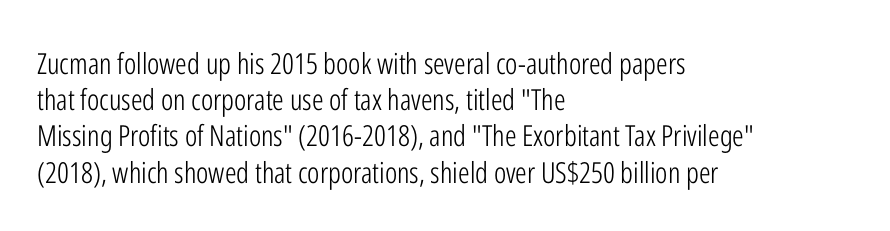
Q: Is the text bold? A: No.
Q: Is the text italic (slanted)? A: No, it is upright.
Q: Is the typeface a serif or a sans-serif typeface? A: Sans-serif.
Q: Is the text underlined? A: No.
Q: How is the paragraph aligned? A: Left-aligned.
Q: Is the spacing between letters normal or unusually wide? A: Normal.
Q: Is the spacing between lines tight, normal or loose? A: Normal.
Q: Width (condensed, normal, or wide)? A: Condensed.
Q: Stroke contrast? A: Low.
Q: x-height? A: Medium.
Q: Monospaced? A: No.
